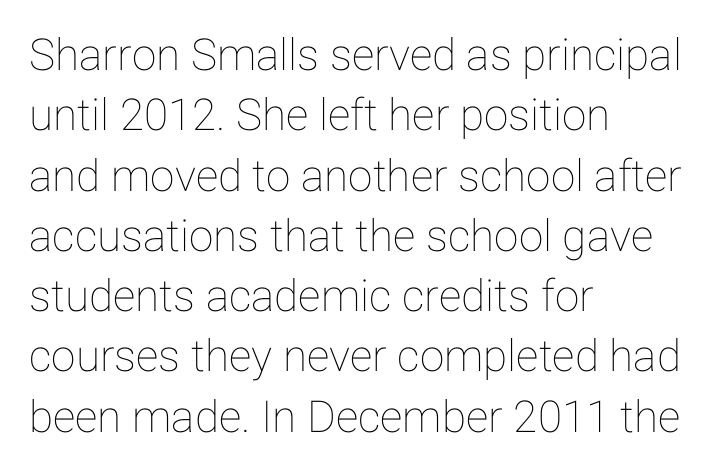
Q: Is the text italic (slanted)? A: No, it is upright.
Q: Is the text underlined? A: No.
Q: How is the paragraph aligned? A: Left-aligned.
Q: Is the spacing between letters normal or unusually wide? A: Normal.
Q: Is the spacing between lines tight, normal or loose? A: Normal.
Q: Width (condensed, normal, or wide)? A: Normal.
Q: Stroke contrast? A: Low.
Q: x-height? A: Medium.
Q: Monospaced? A: No.
